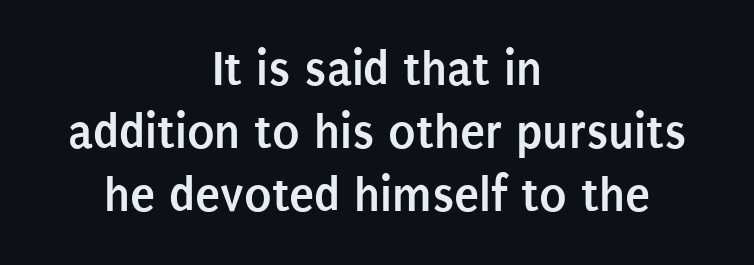
The image shows 51 px semibold, condensed sans-serif type, upright; set centered, line spacing 1.24x, normal letter spacing, not underlined; low stroke contrast and a large x-height.
